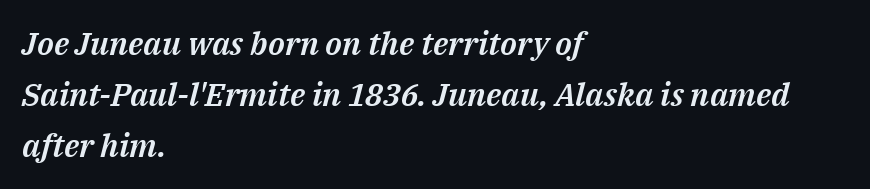
{"italic": "yes", "lean": "right", "slant_degrees": 14, "width": "normal", "stroke_contrast": "medium", "x_height": "medium", "monospaced": "no", "underline": "no", "align": "left", "line_spacing": "normal", "line_spacing_ratio": 1.6, "letter_spacing": "normal", "letter_spacing_em": 0.0, "glyph_px": 32}
